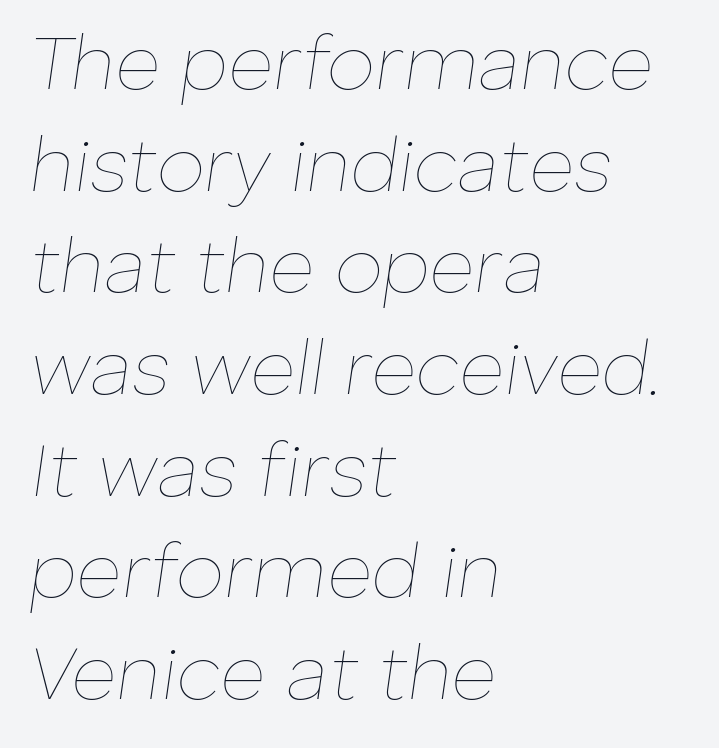
The passage shown is not underscored anywhere. Weight class: somewhere from thin through regular. Every character sits at an angle, as italics do. Looks like regular typesetting: each glyph gets only the width it needs.
